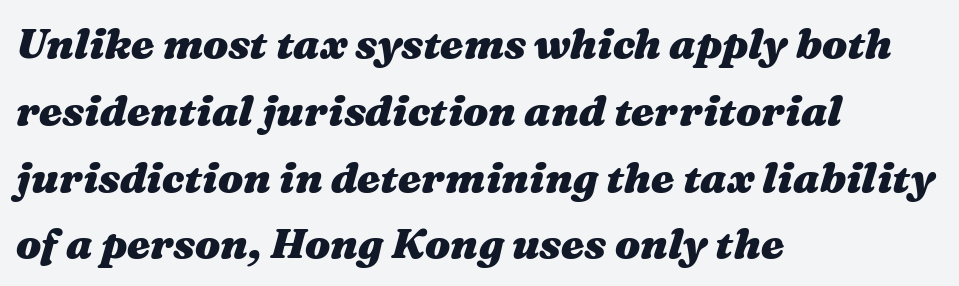
Q: Is the text bold? A: Yes.
Q: Is the text italic (slanted)? A: Yes, it leans right by about 16 degrees.
Q: Is the text underlined? A: No.
Q: How is the paragraph aligned? A: Left-aligned.
Q: Is the spacing between letters normal or unusually wide? A: Normal.
Q: Is the spacing between lines tight, normal or loose? A: Normal.
Q: Width (condensed, normal, or wide)? A: Wide.
Q: Stroke contrast? A: Medium.
Q: x-height? A: Medium.
Q: Monospaced? A: No.
